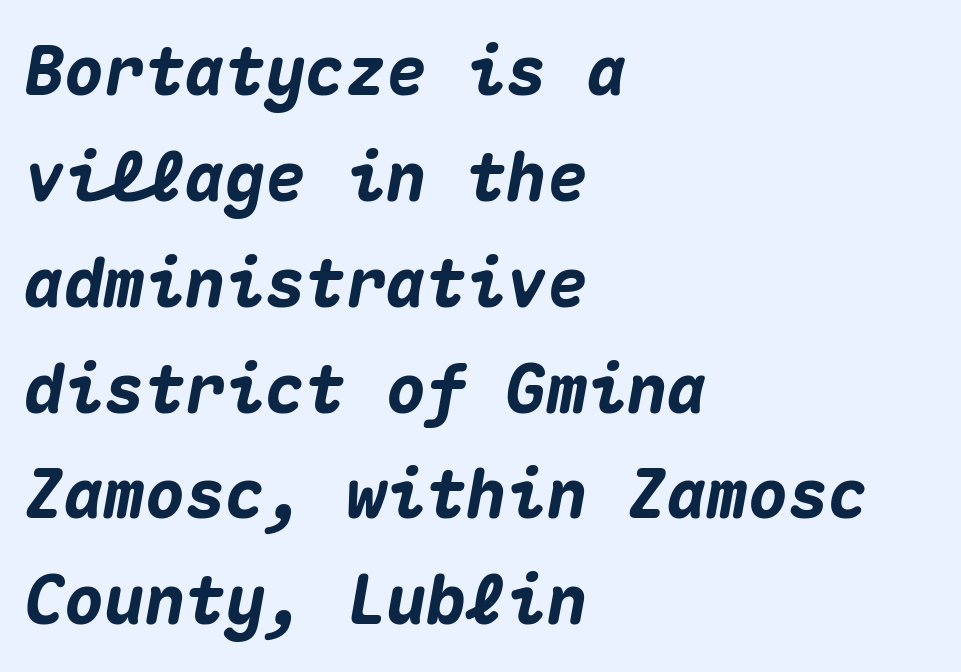
Q: Is the text bold? A: Yes.
Q: Is the text italic (slanted)? A: Yes, it leans right by about 10 degrees.
Q: Is the text underlined? A: No.
Q: How is the paragraph aligned? A: Left-aligned.
Q: Is the spacing between letters normal or unusually wide? A: Normal.
Q: Is the spacing between lines tight, normal or loose? A: Normal.
Q: Width (condensed, normal, or wide)? A: Normal.
Q: Stroke contrast? A: Medium.
Q: x-height? A: Medium.
Q: Monospaced? A: Yes.
